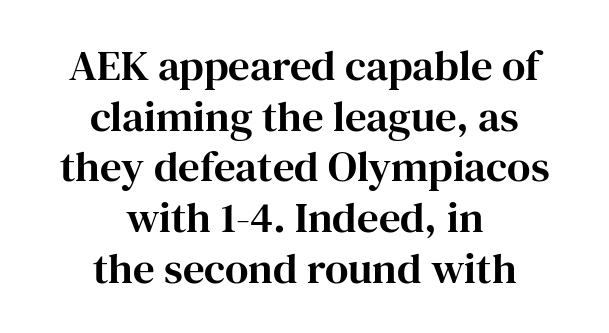
{"serif": "yes", "italic": "no", "width": "normal", "stroke_contrast": "high", "x_height": "medium", "monospaced": "no", "underline": "no", "align": "center", "line_spacing_ratio": 1.18, "letter_spacing": "normal", "letter_spacing_em": 0.0, "glyph_px": 43}
